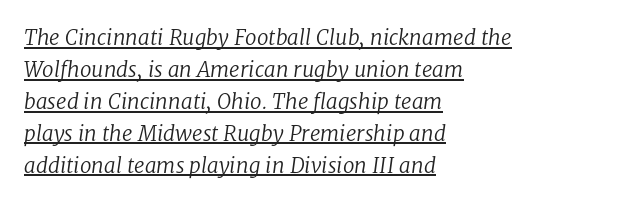
Decoration check: the copy is underlined. The rendering uses a moderate line-height, typical for paragraphs. The cut favours lightness, reaching ordinary text weight at its darkest. Typeset ragged right — the left edge is the straight one. The letters are slanted; this is an italic face. How are the letters spaced? Ordinarily, with no added tracking.
